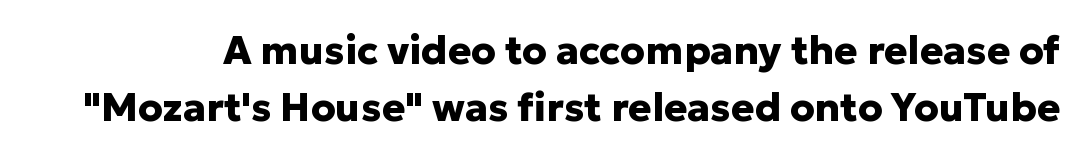
Q: Is the text bold? A: Yes.
Q: Is the text italic (slanted)? A: No, it is upright.
Q: Is the typeface a serif or a sans-serif typeface? A: Sans-serif.
Q: Is the text underlined? A: No.
Q: Is the spacing between letters normal or unusually wide? A: Normal.
Q: Is the spacing between lines tight, normal or loose? A: Normal.
Q: Width (condensed, normal, or wide)? A: Normal.
Q: Stroke contrast? A: Low.
Q: x-height? A: Medium.
Q: Monospaced? A: No.
